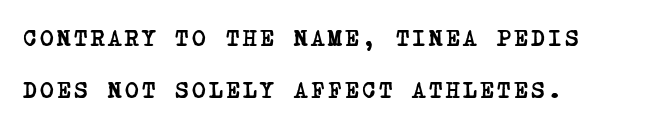
Honestly, there is no underline to notice here at all. Notice the wide empty band between every row — that's loose leading. The paragraph has a hard left edge and a soft right edge. Chunky letters — that's bold for sure.
